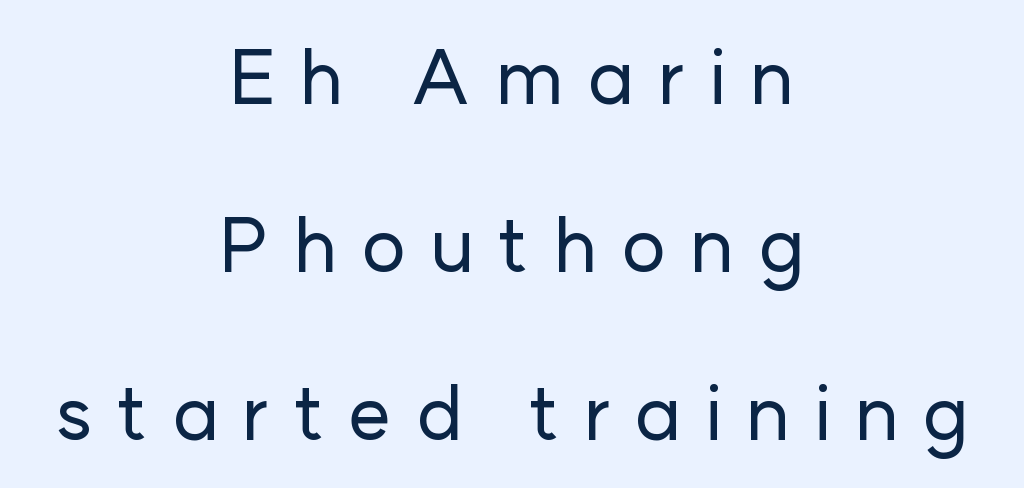
The image shows 76 px sans-serif type, upright; set centered, loose line spacing (2.21x), unusually wide letter spacing (+0.31 em), not underlined; low stroke contrast and a medium x-height.
